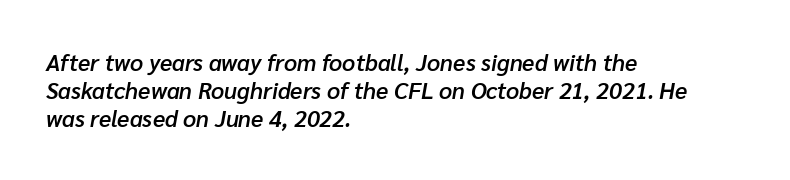
The image shows 23 px text type, italic (leaning right); set left-aligned, line spacing 1.22x, normal letter spacing, not underlined.
